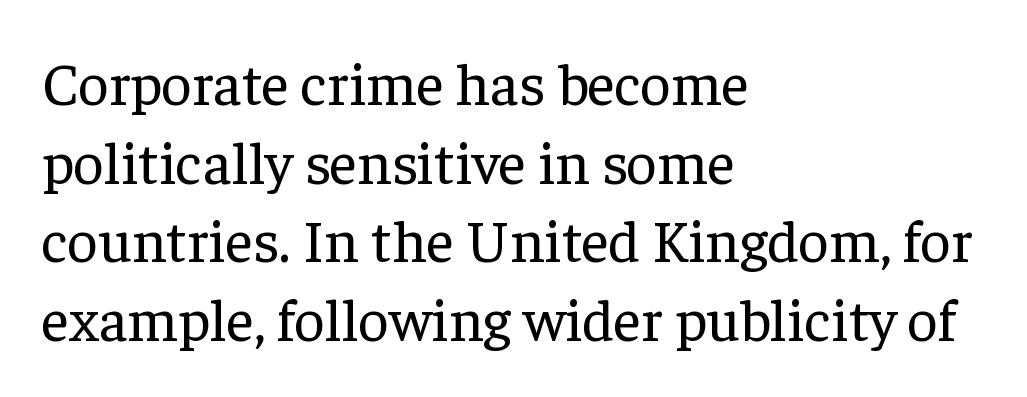
These lines sit exactly where default settings would place them. The designer went with a serif here, giving each stem small feet. These lines stack with their left ends in a neat column. This sample has the flowing, uneven cadence of proportional lettering. Rule under the text: the space is simply empty.
